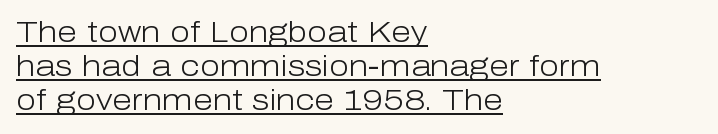
Q: Is the text bold? A: No.
Q: Is the text italic (slanted)? A: No, it is upright.
Q: Is the typeface a serif or a sans-serif typeface? A: Sans-serif.
Q: Is the text underlined? A: Yes.
Q: How is the paragraph aligned? A: Left-aligned.
Q: Is the spacing between letters normal or unusually wide? A: Normal.
Q: Width (condensed, normal, or wide)? A: Normal.
Q: Stroke contrast? A: Low.
Q: x-height? A: Medium.
Q: Monospaced? A: No.
